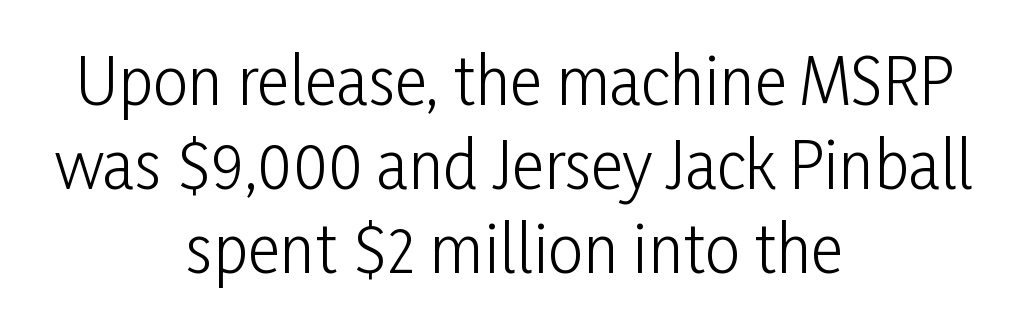
Q: Is the text bold? A: No.
Q: Is the text italic (slanted)? A: No, it is upright.
Q: Is the typeface a serif or a sans-serif typeface? A: Sans-serif.
Q: Is the text underlined? A: No.
Q: How is the paragraph aligned? A: Centered.
Q: Is the spacing between letters normal or unusually wide? A: Normal.
Q: Is the spacing between lines tight, normal or loose? A: Normal.
Q: Width (condensed, normal, or wide)? A: Condensed.
Q: Stroke contrast? A: Low.
Q: x-height? A: Medium.
Q: Monospaced? A: No.
